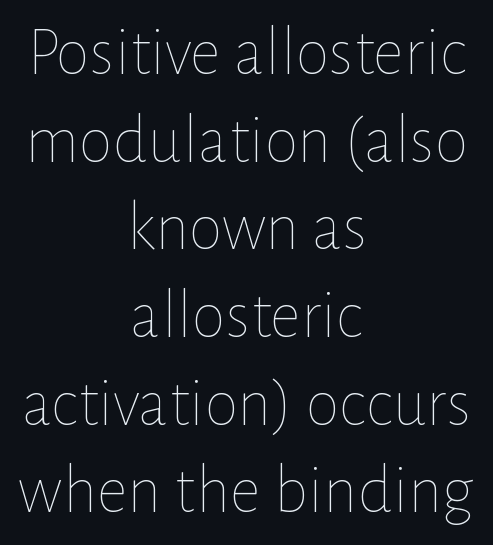
{"italic": "no", "bold": "no", "weight": "thin", "width": "normal", "stroke_contrast": "low", "x_height": "medium", "monospaced": "no", "underline": "no", "align": "center", "line_spacing": "normal", "line_spacing_ratio": 1.27, "letter_spacing": "normal", "letter_spacing_em": 0.0, "glyph_px": 69}
